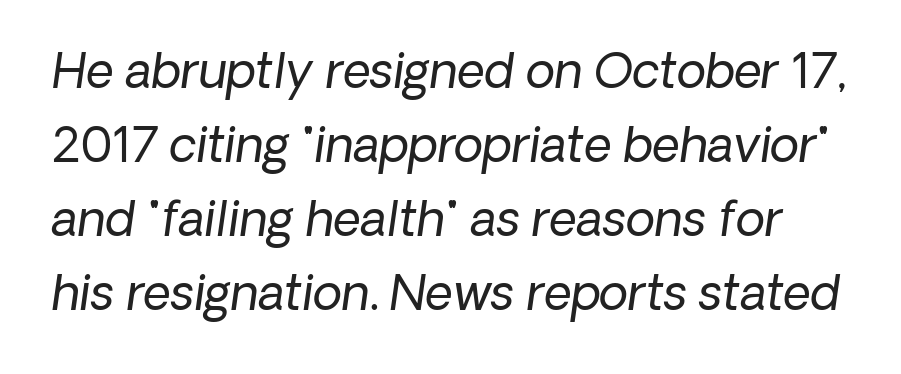
Q: Is the text bold? A: No.
Q: Is the typeface a serif or a sans-serif typeface? A: Sans-serif.
Q: Is the text underlined? A: No.
Q: Is the spacing between letters normal or unusually wide? A: Normal.
Q: Is the spacing between lines tight, normal or loose? A: Normal.
Q: Width (condensed, normal, or wide)? A: Normal.
Q: Stroke contrast? A: Low.
Q: x-height? A: Medium.
Q: Monospaced? A: No.
